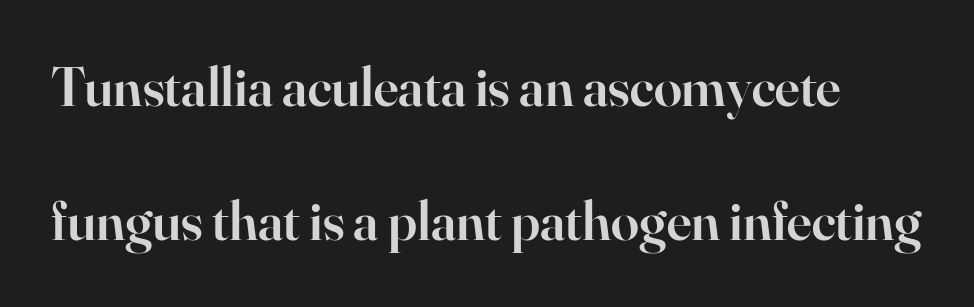
The image shows 56 px semibold serif type, upright; set loose line spacing (2.4x), normal letter spacing, not underlined; high stroke contrast and a small x-height.
